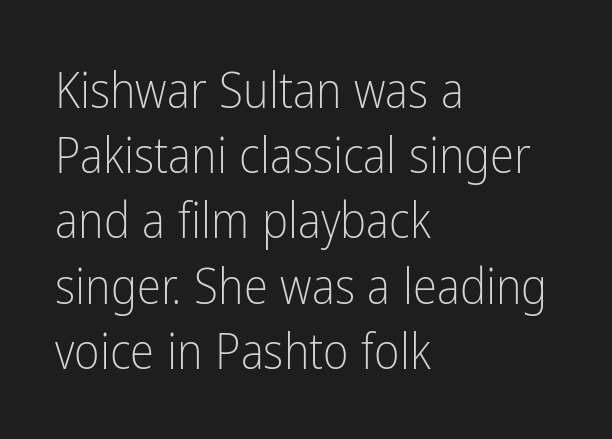
Q: Is the text bold? A: No.
Q: Is the text italic (slanted)? A: No, it is upright.
Q: Is the typeface a serif or a sans-serif typeface? A: Sans-serif.
Q: Is the text underlined? A: No.
Q: How is the paragraph aligned? A: Left-aligned.
Q: Is the spacing between letters normal or unusually wide? A: Normal.
Q: Is the spacing between lines tight, normal or loose? A: Normal.
Q: Width (condensed, normal, or wide)? A: Condensed.
Q: Stroke contrast? A: Low.
Q: x-height? A: Medium.
Q: Monospaced? A: No.
